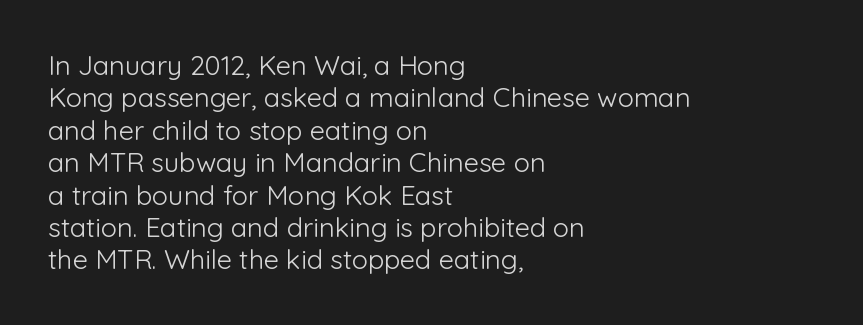
{"italic": "no", "bold": "no", "underline": "no", "align": "left", "line_spacing_ratio": 1.2, "letter_spacing": "normal", "letter_spacing_em": 0.0, "glyph_px": 27}
